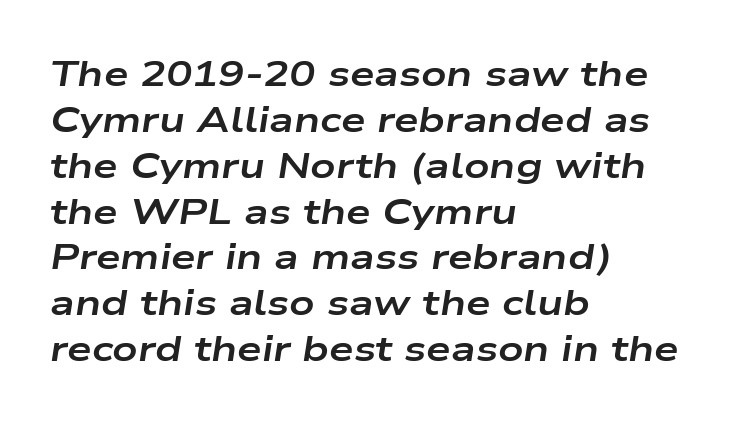
{"italic": "yes", "lean": "right", "slant_degrees": 9, "bold": "yes", "weight": "bold", "width": "wide", "stroke_contrast": "low", "x_height": "medium", "monospaced": "no", "underline": "no", "align": "left", "line_spacing": "normal", "line_spacing_ratio": 1.31, "letter_spacing": "normal", "letter_spacing_em": 0.0, "glyph_px": 35}
